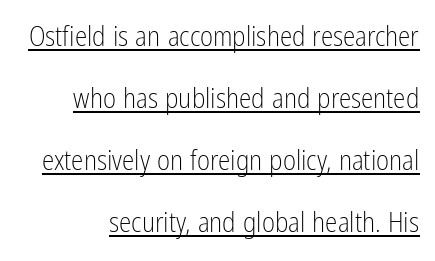
The letters sit at their default tracking, neither squeezed nor spread. Note: no serifs on the glyphs. Varying glyph widths throughout — classic text-font behaviour. Reading down the column, the eye jumps a long way to each next line. Tall strokes in this sample are plumb rather than angled. The passage shown is not bold in any degree.
